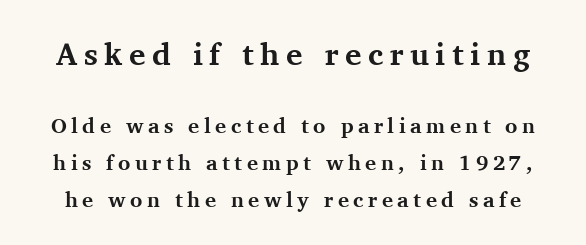
The image shows 31 px bold serif type, upright; set line spacing 1.77x, unusually wide letter spacing (+0.21 em), not underlined; the first (top) block is 1.48x larger; medium stroke contrast and a medium x-height.
